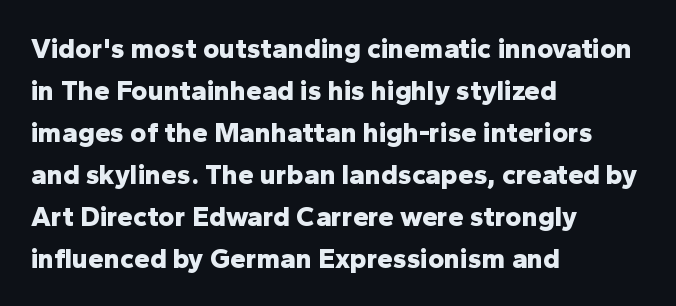
The baseline area is clear. In terms of letterspacing, this is plain default setting. Short and long lines alike share a common starting point at left. This block has exactly the height ordinary leading produces. Posture: vertical.
